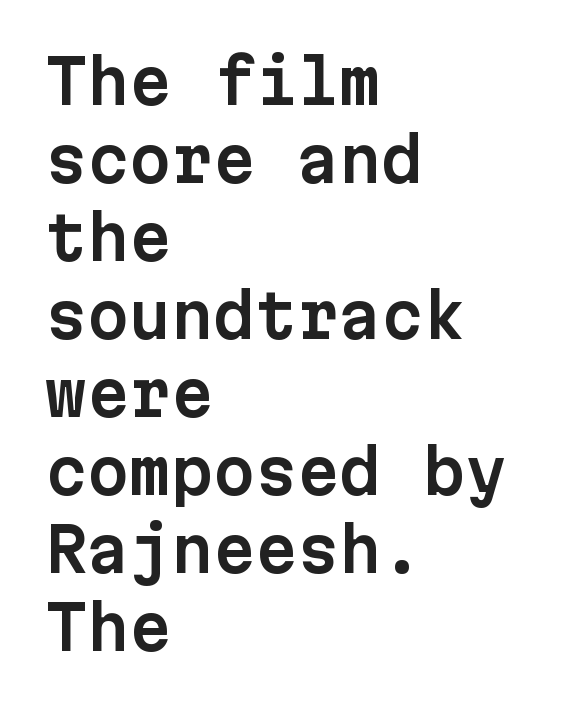
Anything drawn beneath the words? Only blank space. Look at the bottom of the vertical strokes: they stop flat, with no serifs. Summary of vertical rhythm: regular, with standard interline spacing. The rendering uses typewriter-style spacing with identical character cells. The tracking reads as untouched default to a designer's eye.
